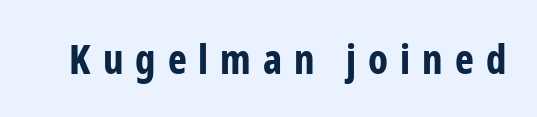
Regarding serifs, this sample does without them. On the weight axis this lands at bold, roughly 700. Italic? Not at all — the glyphs are vertical. Note the varied advance widths — an 'i' is clearly narrower than an 'm'. The baseline area is clear. Tracking value appears strongly positive — letters spread wide.
